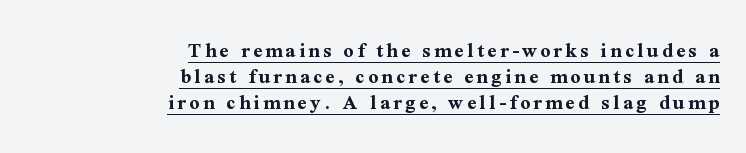
{"italic": "no", "bold": "yes", "underline": "yes", "align": "right", "line_spacing_ratio": 1.19, "glyph_px": 22}
